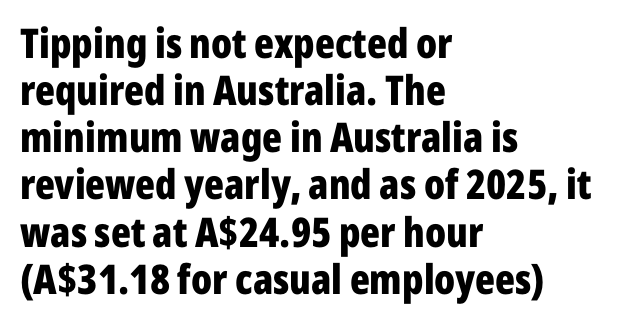
The image shows 41 px bold, condensed sans-serif type, upright; set left-aligned, tight line spacing (1.15x), normal letter spacing, not underlined; low stroke contrast and a medium x-height.
